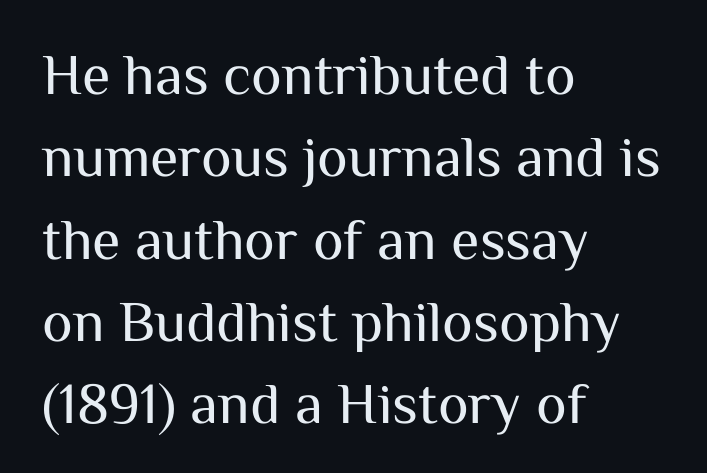
The letters sit at their default tracking, neither squeezed nor spread. Varying glyph widths throughout — classic text-font behaviour. The letters look calm and open, with moderate or lighter stems. Tall strokes in this sample are plumb rather than angled. The leading is moderate, giving the passage an even texture.
